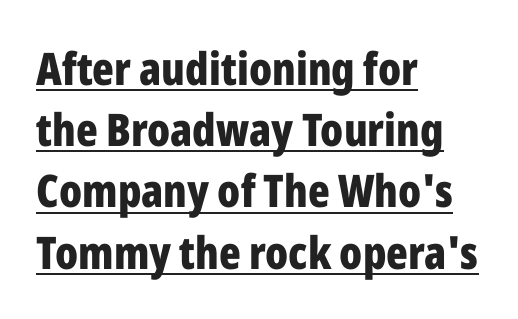
{"serif": "no", "italic": "no", "bold": "yes", "weight": "bold", "width": "condensed", "stroke_contrast": "low", "x_height": "medium", "monospaced": "no", "underline": "yes", "align": "left", "line_spacing": "normal", "line_spacing_ratio": 1.36, "letter_spacing": "normal", "letter_spacing_em": 0.0, "glyph_px": 45}
